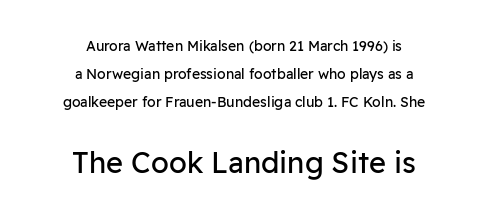
{"serif": "no", "italic": "no", "bold": "no", "weight": "regular", "width": "normal", "stroke_contrast": "low", "x_height": "medium", "monospaced": "no", "underline": "no", "align": "center", "line_spacing": "loose", "line_spacing_ratio": 2.0, "letter_spacing": "normal", "letter_spacing_em": 0.0, "larger_block": "second", "size_ratio": 2.07, "glyph_px": 29}
